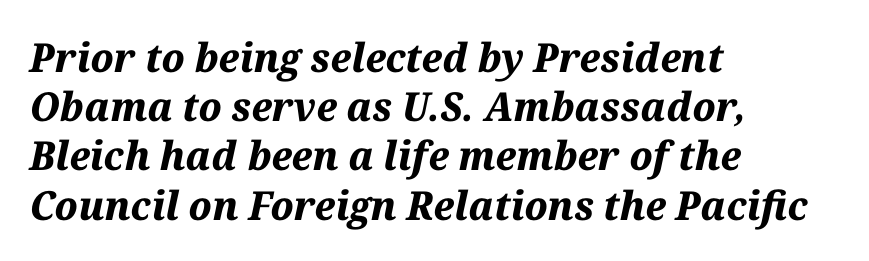
{"italic": "yes", "lean": "right", "slant_degrees": 12, "bold": "yes", "weight": "bold", "width": "normal", "stroke_contrast": "medium", "x_height": "medium", "monospaced": "no", "underline": "no", "align": "left", "line_spacing_ratio": 1.23, "letter_spacing": "normal", "letter_spacing_em": 0.0, "glyph_px": 40}
